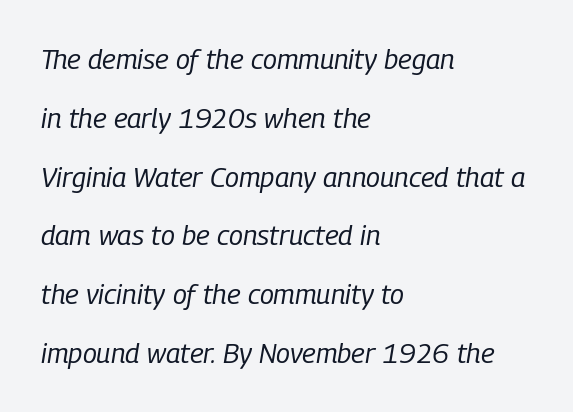
{"italic": "yes", "lean": "right", "slant_degrees": 9, "bold": "no", "weight": "regular", "width": "condensed", "stroke_contrast": "low", "x_height": "medium", "monospaced": "no", "underline": "no", "align": "left", "line_spacing": "loose", "line_spacing_ratio": 2.1, "letter_spacing": "normal", "letter_spacing_em": 0.0, "glyph_px": 28}
